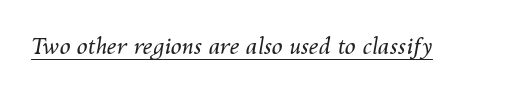
The image shows 22 px text type, italic (leaning right); set normal letter spacing, underlined.
